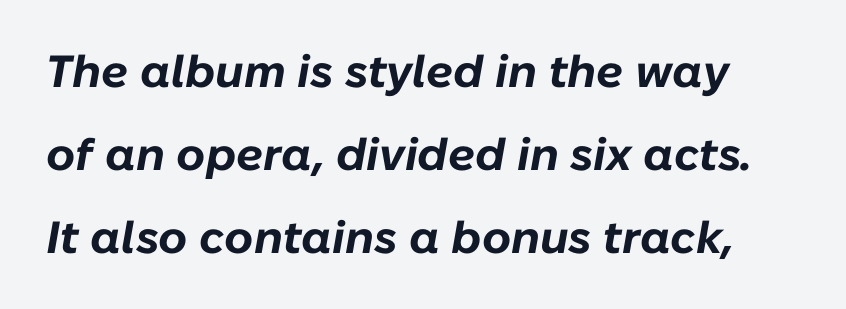
Q: Is the text bold? A: Yes.
Q: Is the text italic (slanted)? A: Yes, it leans right by about 10 degrees.
Q: Is the text underlined? A: No.
Q: Is the spacing between letters normal or unusually wide? A: Normal.
Q: Width (condensed, normal, or wide)? A: Normal.
Q: Stroke contrast? A: Low.
Q: x-height? A: Medium.
Q: Monospaced? A: No.
